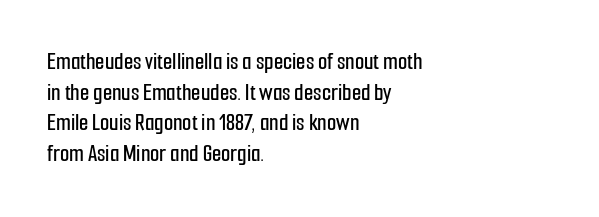
These lines stack with their left ends in a neat column. This sample uses plain, unmodified letter spacing. Rows of type keep a routine distance in the vertical direction. The glyphs are unaccompanied by any horizontal stroke below them. Vertical strokes here are truly vertical.
